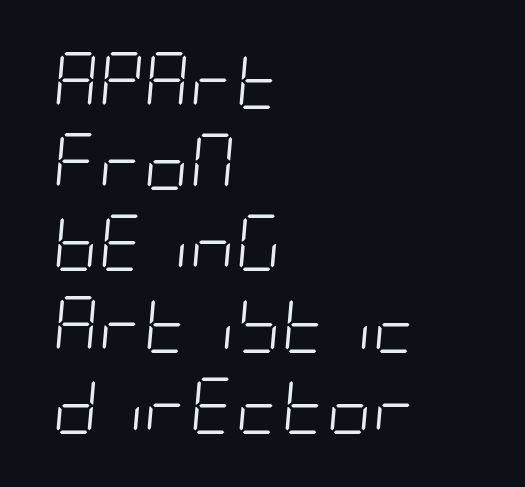
The image shows 56 px light, condensed type, italic (leaning right); set left-aligned, normal line spacing (1.45x), normal letter spacing, not underlined; low stroke contrast and a large x-height.
